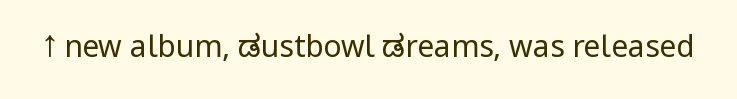
The image shows 30 px regular-weight, condensed sans-serif type, upright; set normal letter spacing, not underlined; low stroke contrast and a large x-height.
